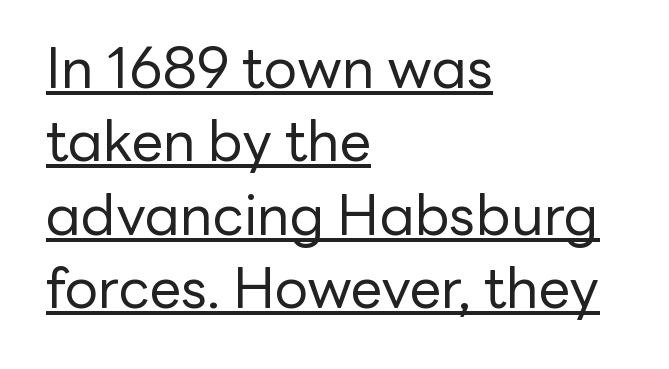
The image shows 56 px regular-weight sans-serif type, upright; set left-aligned, normal line spacing (1.31x), normal letter spacing, underlined; low stroke contrast and a medium x-height.
